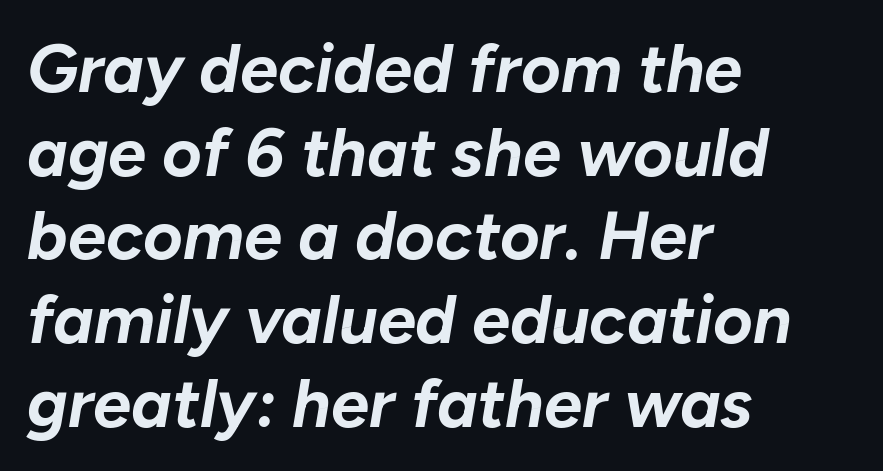
Q: Is the text bold? A: Yes.
Q: Is the text italic (slanted)? A: Yes, it leans right by about 10 degrees.
Q: Is the text underlined? A: No.
Q: How is the paragraph aligned? A: Left-aligned.
Q: Is the spacing between letters normal or unusually wide? A: Normal.
Q: Width (condensed, normal, or wide)? A: Normal.
Q: Stroke contrast? A: Low.
Q: x-height? A: Medium.
Q: Monospaced? A: No.
